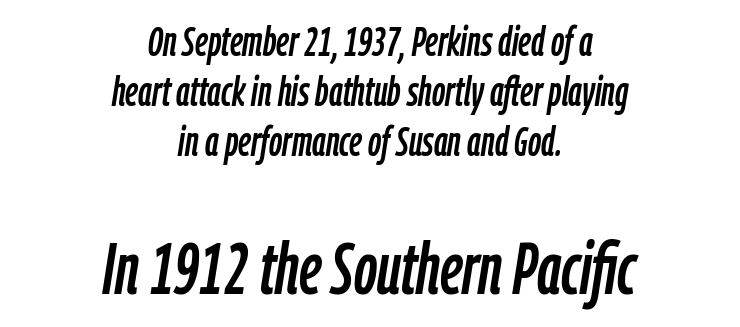
The image shows 72 px condensed type, italic (leaning right); set centered, line spacing 1.22x, normal letter spacing, not underlined; the second (bottom) block is 1.76x larger; low stroke contrast and a medium x-height.
